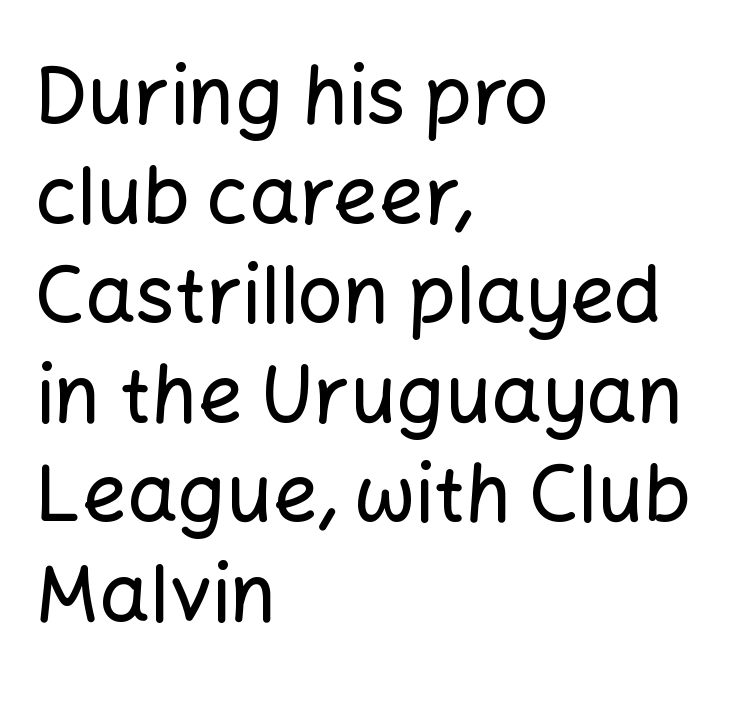
The image shows 79 px sans-serif type, upright; set left-aligned, normal line spacing (1.26x), normal letter spacing, not underlined; low stroke contrast and a medium x-height.
